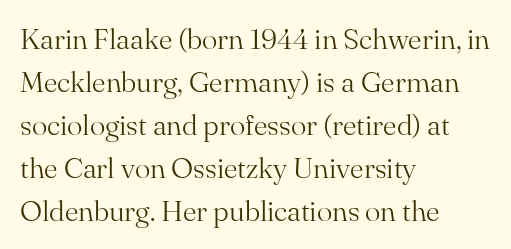
{"serif": "yes", "italic": "no", "bold": "no", "weight": "light", "width": "normal", "stroke_contrast": "medium", "x_height": "small", "monospaced": "no", "underline": "no", "align": "left", "line_spacing": "normal", "line_spacing_ratio": 1.48, "letter_spacing": "normal", "letter_spacing_em": 0.0, "glyph_px": 29}
